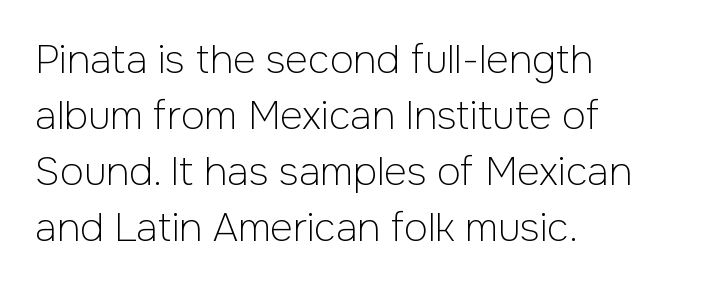
The image shows 39 px light sans-serif type, upright; set left-aligned, normal line spacing (1.44x), normal letter spacing, not underlined; low stroke contrast and a medium x-height.
